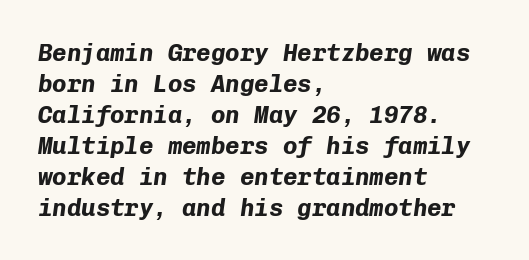
The image shows 24 px bold type, italic (leaning right); set left-aligned, normal line spacing (1.29x), normal letter spacing, not underlined.
